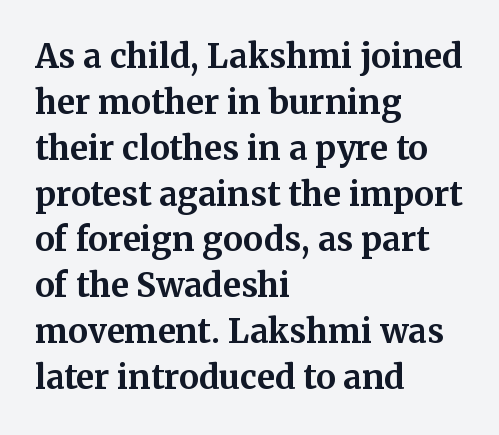
{"serif": "yes", "italic": "no", "bold": "yes", "weight": "bold", "width": "normal", "stroke_contrast": "medium", "x_height": "medium", "monospaced": "no", "underline": "no", "align": "left", "line_spacing": "normal", "line_spacing_ratio": 1.39, "letter_spacing": "normal", "letter_spacing_em": 0.0, "glyph_px": 33}
